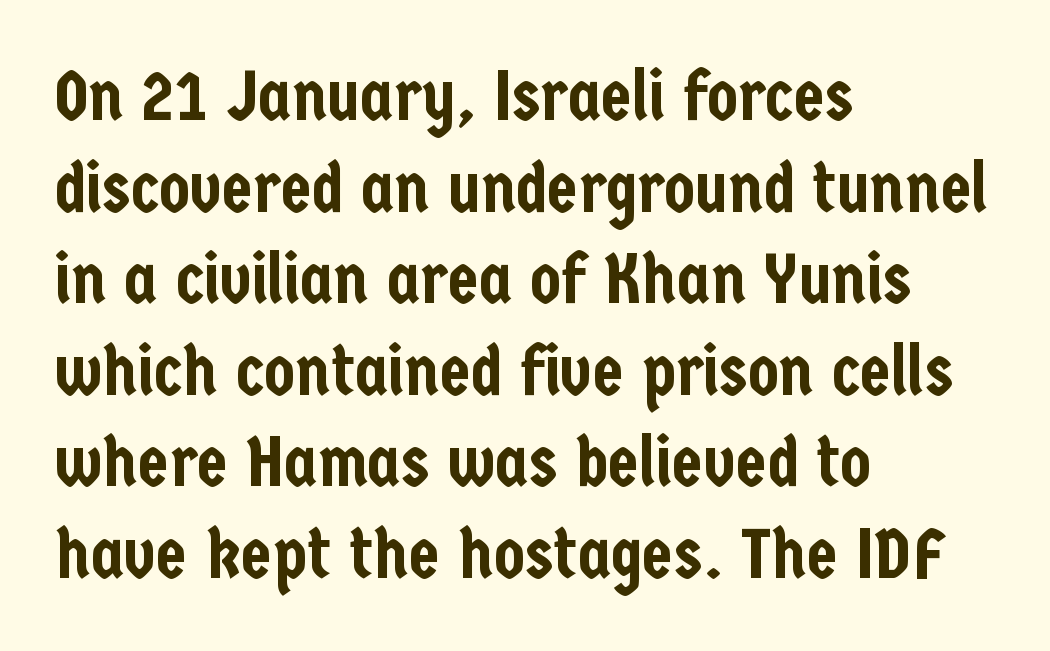
The image shows 71 px condensed sans-serif type, upright; set left-aligned, normal line spacing (1.29x), normal letter spacing, not underlined; low stroke contrast and a medium x-height.
